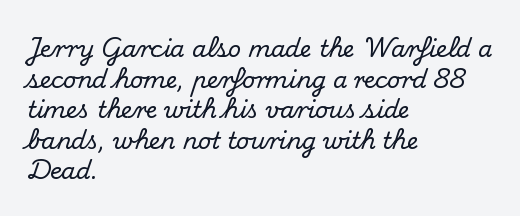
{"underline": "no", "align": "left", "line_spacing": "normal", "line_spacing_ratio": 1.33, "letter_spacing": "normal", "letter_spacing_em": 0.0, "glyph_px": 23}
